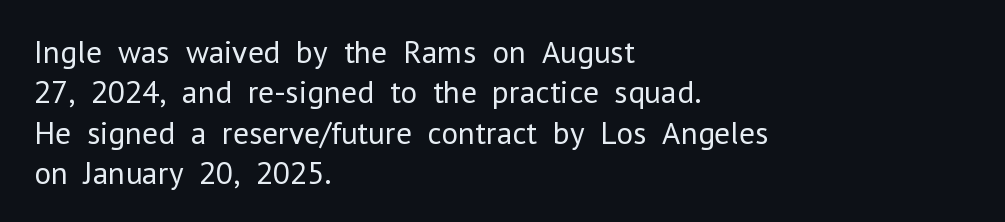
Q: Is the text bold? A: No.
Q: Is the text italic (slanted)? A: No, it is upright.
Q: Is the typeface a serif or a sans-serif typeface? A: Sans-serif.
Q: Is the text underlined? A: No.
Q: How is the paragraph aligned? A: Left-aligned.
Q: Is the spacing between letters normal or unusually wide? A: Normal.
Q: Is the spacing between lines tight, normal or loose? A: Normal.
Q: Width (condensed, normal, or wide)? A: Normal.
Q: Stroke contrast? A: Low.
Q: x-height? A: Medium.
Q: Monospaced? A: No.
